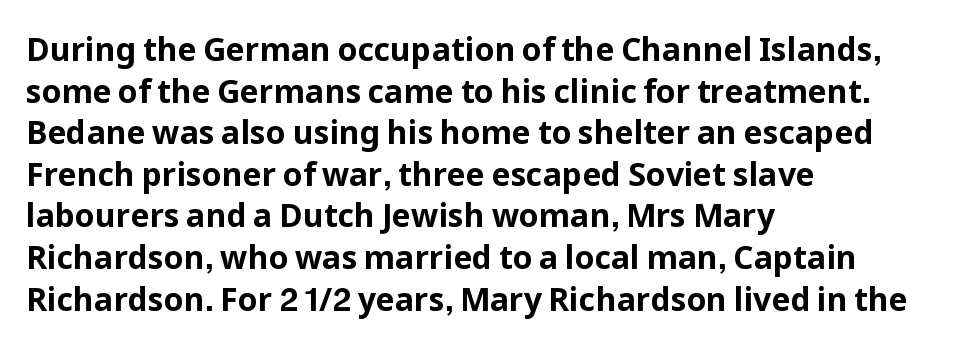
Q: Is the text bold? A: Yes.
Q: Is the text italic (slanted)? A: No, it is upright.
Q: Is the typeface a serif or a sans-serif typeface? A: Sans-serif.
Q: Is the text underlined? A: No.
Q: How is the paragraph aligned? A: Left-aligned.
Q: Is the spacing between letters normal or unusually wide? A: Normal.
Q: Is the spacing between lines tight, normal or loose? A: Normal.
Q: Width (condensed, normal, or wide)? A: Normal.
Q: Stroke contrast? A: Low.
Q: x-height? A: Medium.
Q: Monospaced? A: No.
